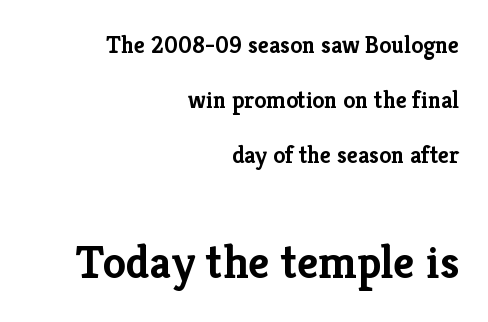
{"serif": "yes", "italic": "no", "bold": "yes", "weight": "semibold", "width": "normal", "stroke_contrast": "low", "x_height": "medium", "monospaced": "no", "underline": "no", "align": "right", "line_spacing": "loose", "line_spacing_ratio": 2.3, "letter_spacing": "normal", "letter_spacing_em": 0.0, "larger_block": "second", "size_ratio": 1.96, "glyph_px": 47}
